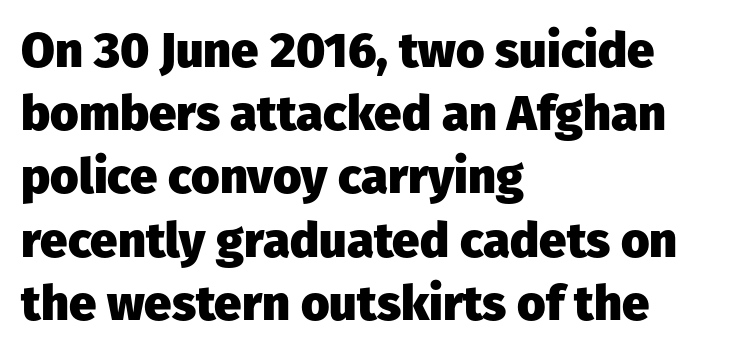
Does the lettering tilt? It doesn't — this is upright. A typesetter would label this face a sans. How heavy is the stroke? Heavy — this is a bold. The block of text has a typical density, with ordinary space between rows.
